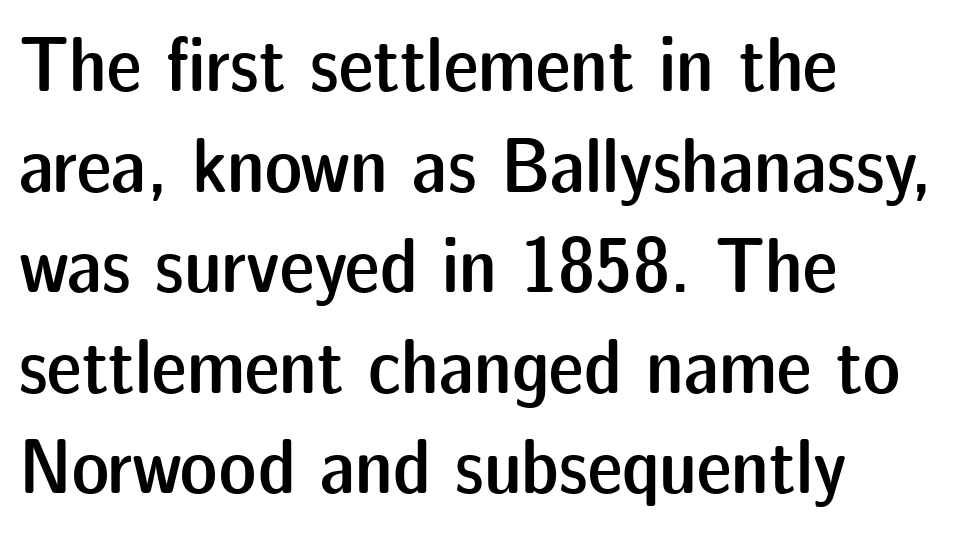
The image shows 78 px semibold sans-serif type, upright; set left-aligned, normal line spacing (1.29x), normal letter spacing, not underlined; low stroke contrast and a medium x-height.
